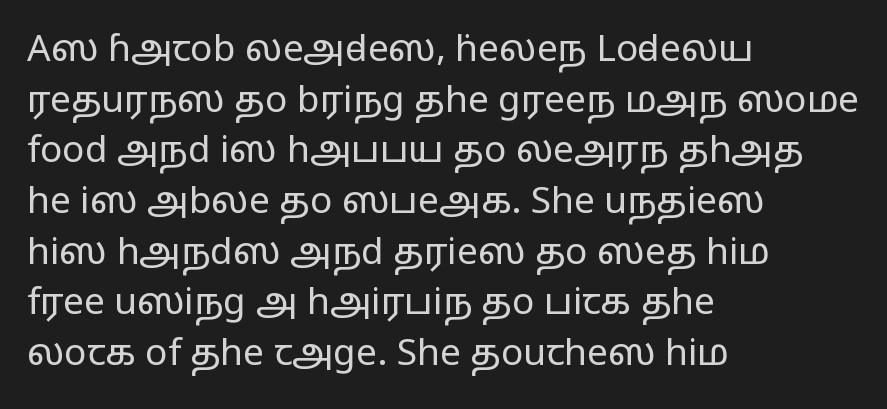
{"serif": "no", "italic": "no", "bold": "no", "weight": "regular", "width": "wide", "stroke_contrast": "low", "x_height": "medium", "monospaced": "no", "underline": "no", "align": "left", "line_spacing": "normal", "line_spacing_ratio": 1.37, "letter_spacing": "normal", "letter_spacing_em": 0.0, "glyph_px": 37}
